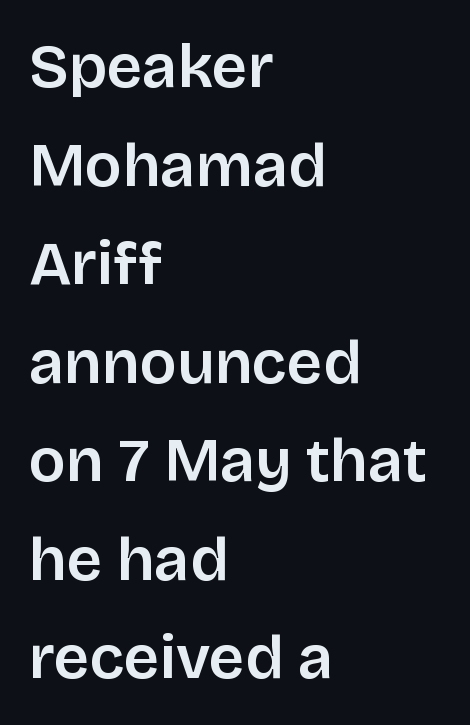
The image shows 62 px sans-serif type, upright; set left-aligned, normal line spacing (1.59x), normal letter spacing, not underlined; low stroke contrast and a large x-height.
